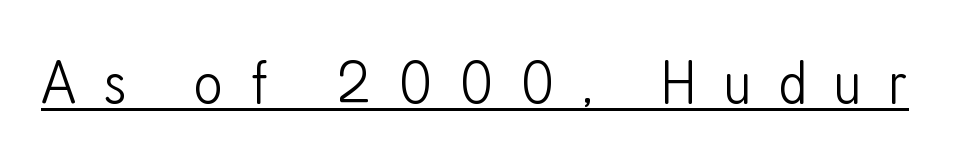
The image shows 63 px light, condensed sans-serif type, upright; set unusually wide letter spacing (+0.42 em), underlined; low stroke contrast and a medium x-height.
